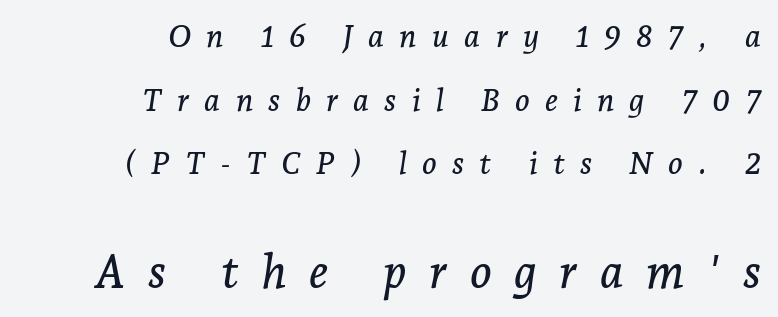
The image shows 46 px serif type, italic (leaning right); set right-aligned, loose line spacing (2.05x), unusually wide letter spacing (+0.49 em), not underlined; the second (bottom) block is 1.48x larger; low stroke contrast and a medium x-height.
